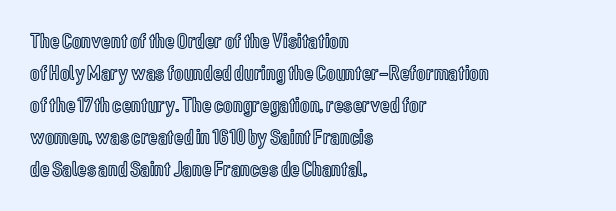
Left-aligned paragraph, ragged on the right. Rendered with straight, roman letterforms. Successive baselines arrive at the customary interval. Descenders are the only things crossing below the line. Is the letter spacing exaggerated? No — it looks like the ordinary default.
